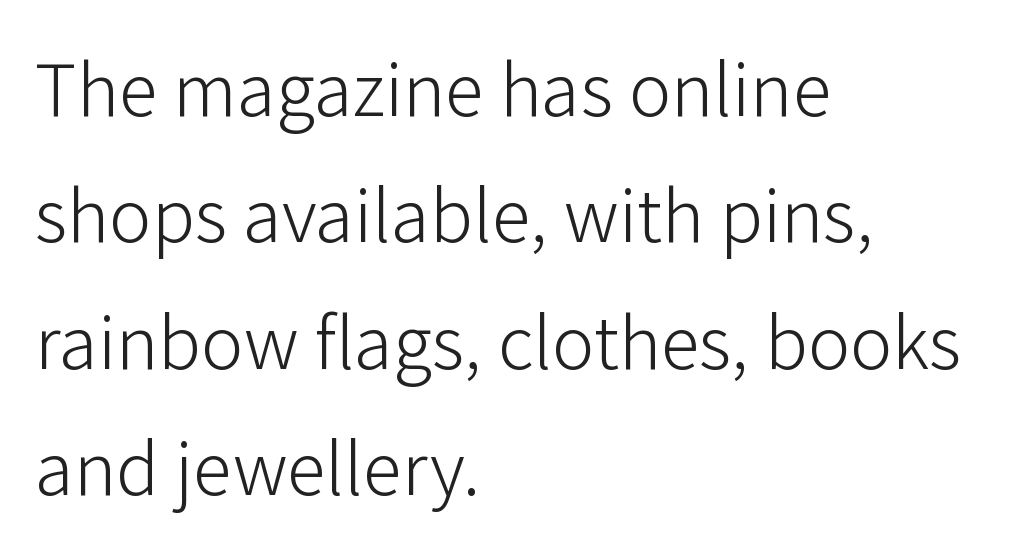
Q: Is the text bold? A: No.
Q: Is the text italic (slanted)? A: No, it is upright.
Q: Is the typeface a serif or a sans-serif typeface? A: Sans-serif.
Q: Is the text underlined? A: No.
Q: How is the paragraph aligned? A: Left-aligned.
Q: Is the spacing between letters normal or unusually wide? A: Normal.
Q: Is the spacing between lines tight, normal or loose? A: Normal.
Q: Width (condensed, normal, or wide)? A: Normal.
Q: Stroke contrast? A: Low.
Q: x-height? A: Medium.
Q: Monospaced? A: No.
